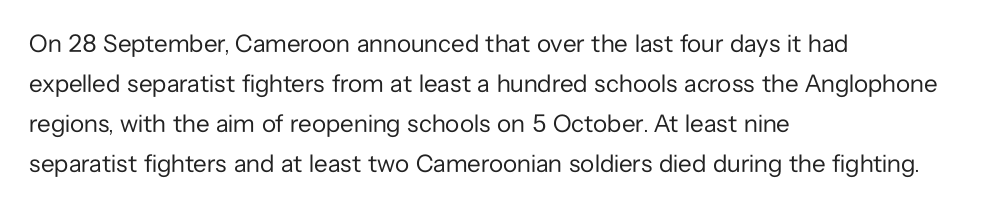
Q: Is the text bold? A: No.
Q: Is the text italic (slanted)? A: No, it is upright.
Q: Is the text underlined? A: No.
Q: How is the paragraph aligned? A: Left-aligned.
Q: Is the spacing between letters normal or unusually wide? A: Normal.
Q: Is the spacing between lines tight, normal or loose? A: Normal.
